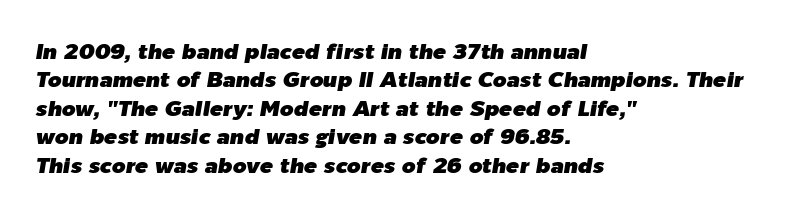
Just letters on the line, the space beneath them empty. Look at the tracking — it's just the regular setting, nothing added. The passage shown stacks its lines at a standard gap. The passage shown leans; its letterforms are oblique.
